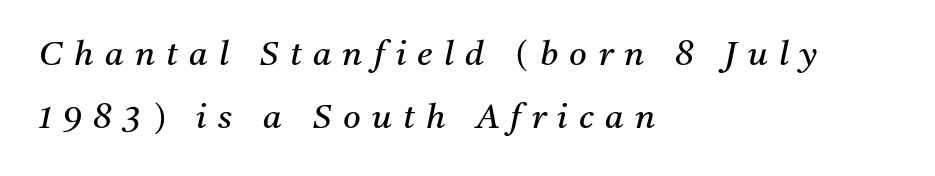
The paragraph shown leans on its left margin. The baseline area is clear. Think of a printed novel: that variable character pitch is what you see here. Here the glyphs are tracked loosely, breaking word shapes into spaced letters. A typesetter would mark this as italic. The font is comparable to plain body text, perhaps lighter.
